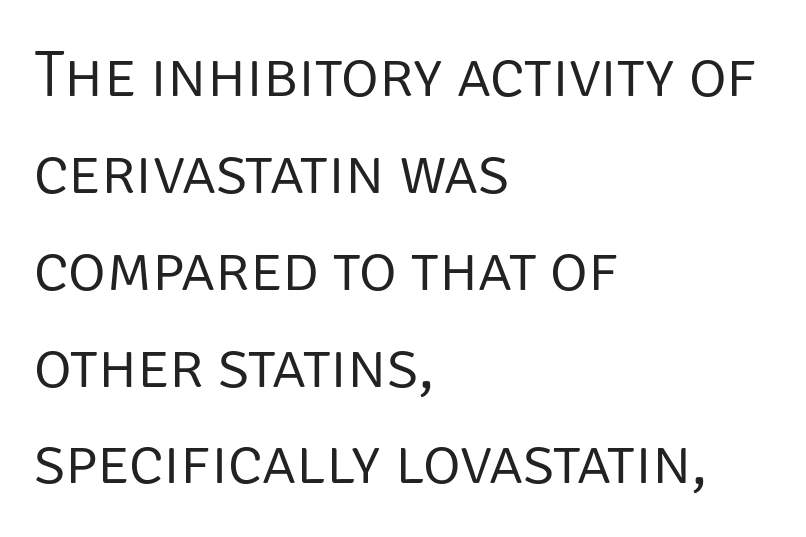
Caption: face not bold, strokes unweighted. Anything drawn beneath the words? Only blank space. The rag falls on the right side of this text block. Italic? Not at all — the glyphs are vertical.
